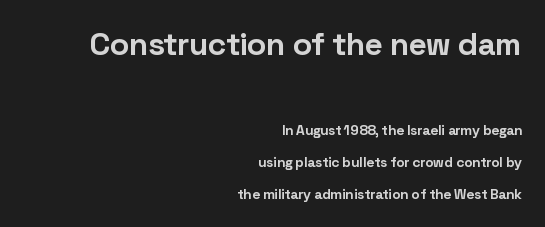
Q: Is the text bold? A: Yes.
Q: Is the text italic (slanted)? A: No, it is upright.
Q: Is the typeface a serif or a sans-serif typeface? A: Sans-serif.
Q: Is the text underlined? A: No.
Q: How is the paragraph aligned? A: Right-aligned.
Q: Is the spacing between letters normal or unusually wide? A: Normal.
Q: Is the spacing between lines tight, normal or loose? A: Loose.
Q: Which block of text is set in a larger size, the first (top) or the second (bottom)? A: The first (top) one.
Q: Width (condensed, normal, or wide)? A: Normal.
Q: Stroke contrast? A: Low.
Q: x-height? A: Medium.
Q: Monospaced? A: No.
